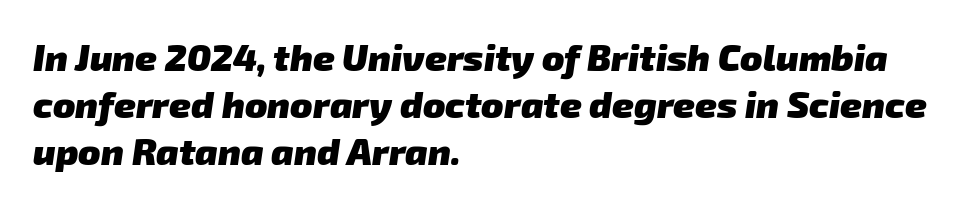
Beneath every word, the page is bare. The compositor pushed each line to the left boundary. Each word holds together tightly as a unit, with standard inter-letter gaps. Stroke terminals: plain, sans-serif.
